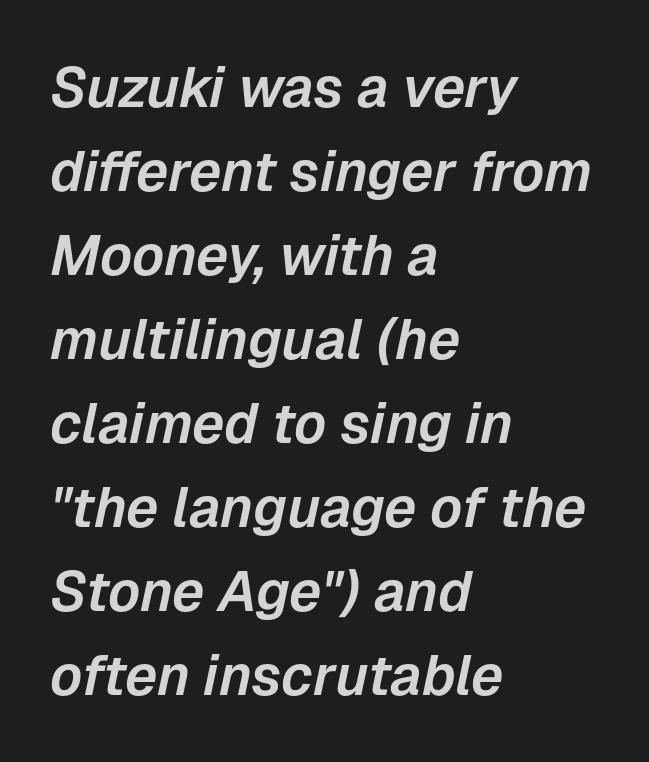
Does the lettering tilt? It does — this is italic. Each line starts at the same left margin while the right side varies. Varying glyph widths throughout — classic text-font behaviour. Quick note: underline off. The lines sit at an ordinary, default distance from one another. Standard letterfit; no display-style spreading of the glyphs.
